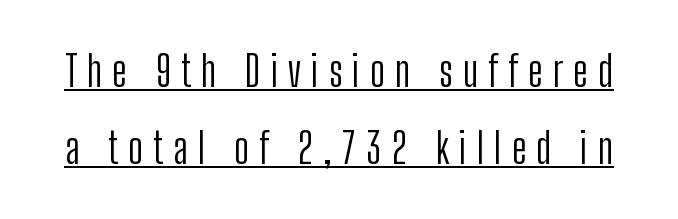
The image shows 42 px light, condensed sans-serif type, upright; set line spacing 1.84x, unusually wide letter spacing (+0.24 em), underlined; low stroke contrast and a medium x-height.
